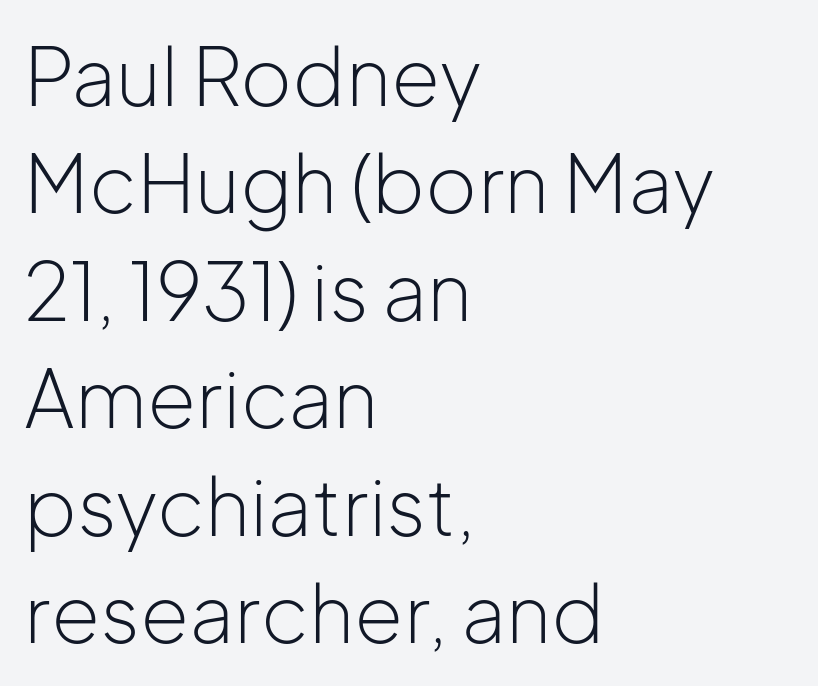
Q: Is the text bold? A: No.
Q: Is the text italic (slanted)? A: No, it is upright.
Q: Is the typeface a serif or a sans-serif typeface? A: Sans-serif.
Q: Is the text underlined? A: No.
Q: How is the paragraph aligned? A: Left-aligned.
Q: Is the spacing between letters normal or unusually wide? A: Normal.
Q: Is the spacing between lines tight, normal or loose? A: Normal.
Q: Width (condensed, normal, or wide)? A: Normal.
Q: Stroke contrast? A: Low.
Q: x-height? A: Medium.
Q: Monospaced? A: No.
